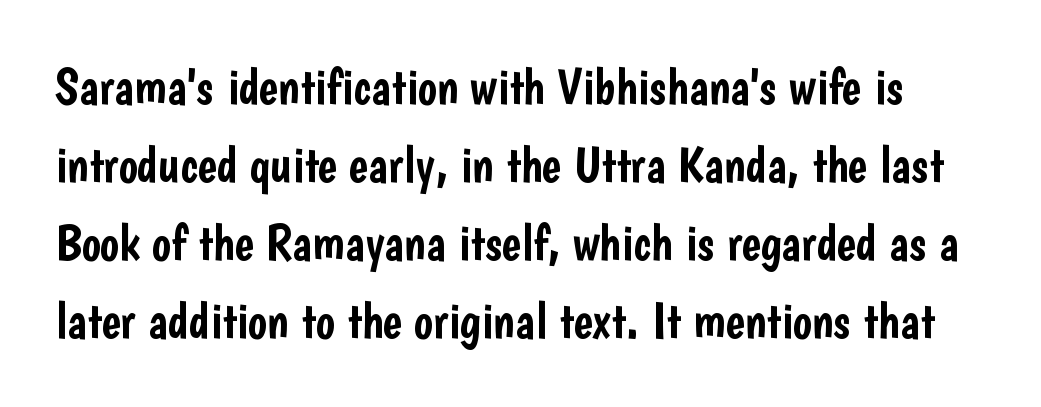
The image shows 51 px condensed sans-serif type, upright; set normal line spacing (1.53x), normal letter spacing, not underlined; low stroke contrast and a medium x-height.
